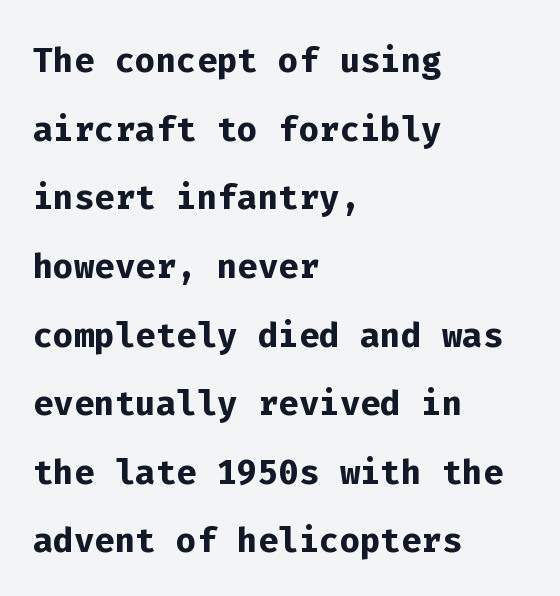
Typesetter's note: full bold, strokes at maximum text heaviness. Do the characters align in a grid? Yes, the font is monospaced. The paragraph shown leans on its left margin. Regarding leading, the lines here are spaced in the standard way.
